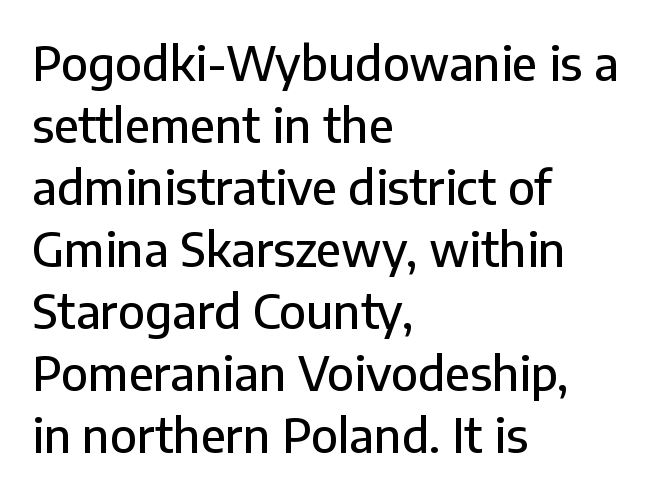
Nope, no serifs anywhere on these letters. How would I describe the line gaps? Plain and ordinary. Looks like regular typesetting: each glyph gets only the width it needs. No word sits above an underline. Tall strokes in this sample are plumb rather than angled. No extra tracking has been applied to these lines.
